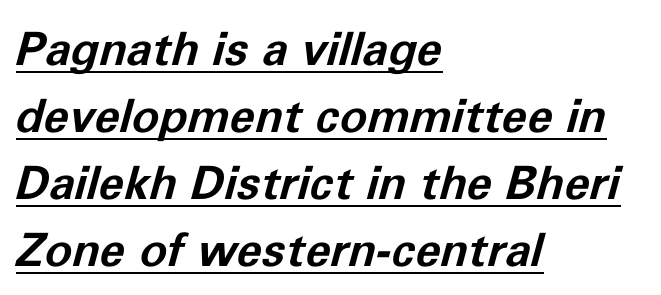
The image shows 46 px bold type, italic (leaning right); set left-aligned, normal line spacing (1.46x), normal letter spacing, underlined; low stroke contrast and a medium x-height.
